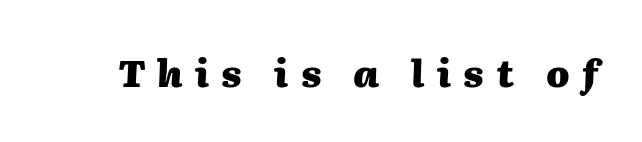
Q: Is the text bold? A: Yes.
Q: Is the text italic (slanted)? A: Yes, it leans right by about 2 degrees.
Q: Is the text underlined? A: No.
Q: Is the spacing between letters normal or unusually wide? A: Unusually wide.
Q: Width (condensed, normal, or wide)? A: Normal.
Q: Stroke contrast? A: Medium.
Q: x-height? A: Medium.
Q: Monospaced? A: No.
